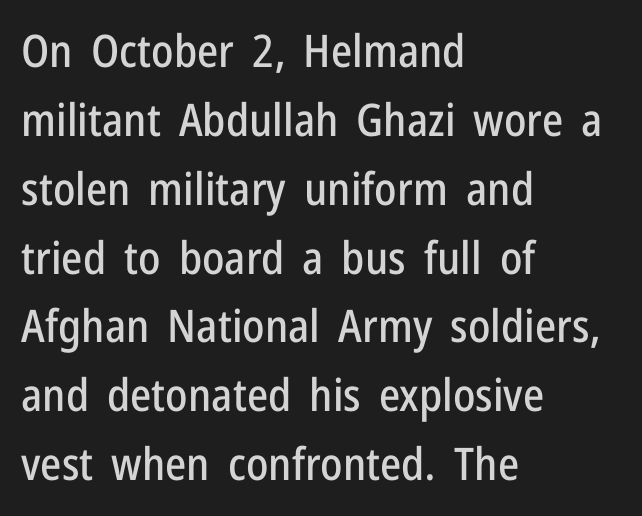
The image shows 45 px condensed sans-serif type, upright; set left-aligned, normal line spacing (1.53x), normal letter spacing, not underlined; low stroke contrast and a medium x-height.
